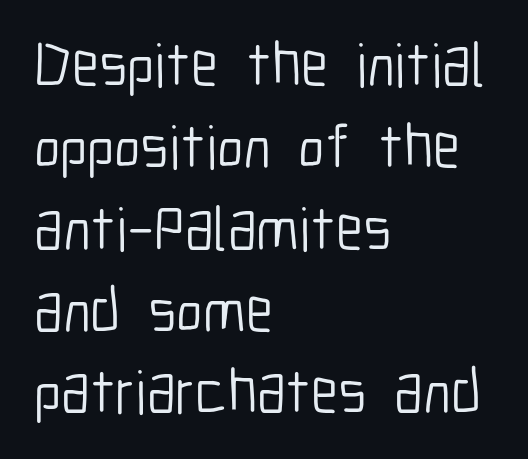
Each new line begins a customary step beneath the previous one. Letter spacing: default. Do the characters align in a grid? No, the font is proportional. Posture: upright roman. No feet cap the strokes, marking this as sans-serif type.
